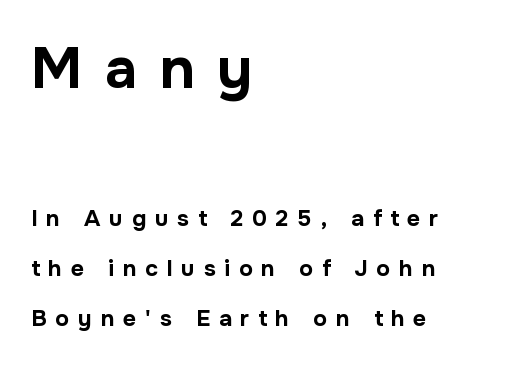
The image shows 58 px bold sans-serif type, upright; set left-aligned, loose line spacing (2.17x), unusually wide letter spacing (+0.38 em), not underlined; the first (top) block is 2.52x larger; low stroke contrast and a medium x-height.
